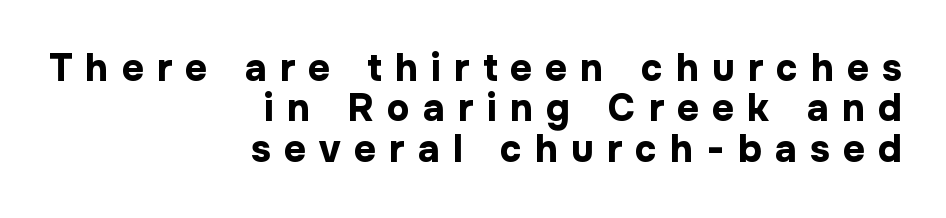
Nope, not italic — everything's standing straight. Look at the tracking — it's clearly loosened, letters drifting apart. Strokes here are thick enough to call this a true bold. Typeset ragged left — the right edge is the straight one. Does the leading feel generous? Not at all — it's pinched. The words here are not underlined.
